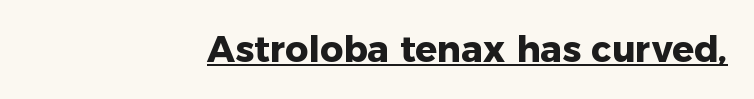
{"serif": "no", "italic": "no", "bold": "yes", "weight": "heavy", "width": "normal", "stroke_contrast": "low", "x_height": "medium", "monospaced": "no", "underline": "yes", "align": "right", "letter_spacing": "normal", "letter_spacing_em": 0.0, "glyph_px": 36}
